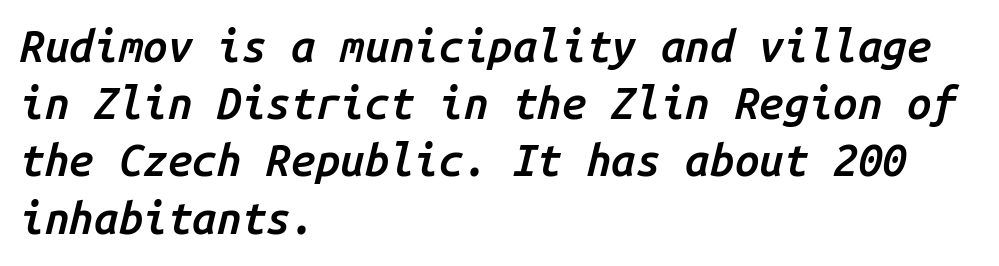
Q: Is the text bold? A: Semi-bold.
Q: Is the text italic (slanted)? A: Yes, it leans right by about 14 degrees.
Q: Is the text underlined? A: No.
Q: How is the paragraph aligned? A: Left-aligned.
Q: Is the spacing between letters normal or unusually wide? A: Normal.
Q: Is the spacing between lines tight, normal or loose? A: Normal.
Q: Width (condensed, normal, or wide)? A: Normal.
Q: Stroke contrast? A: Low.
Q: x-height? A: Medium.
Q: Monospaced? A: Yes.
